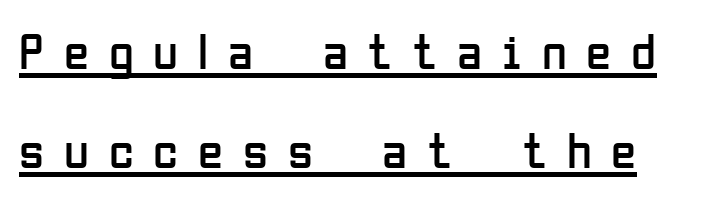
Rows of type keep a wide berth in the vertical direction. Observe the wide spacing: letters keep a clear distance from each other. Glance below the letters and you will spot a drawn line. The glyphs in this specimen are sans serif. The passage shown is typed in a proportional face where columns would drift. No italicization has been applied; the sample stays upright.
